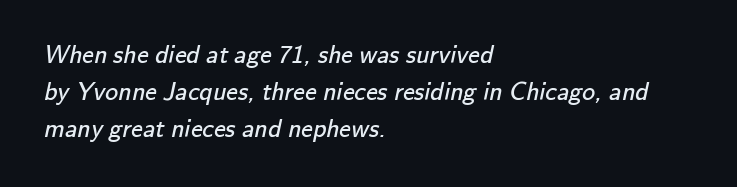
The image shows 26 px text type; set left-aligned, normal line spacing (1.42x), normal letter spacing, not underlined.
